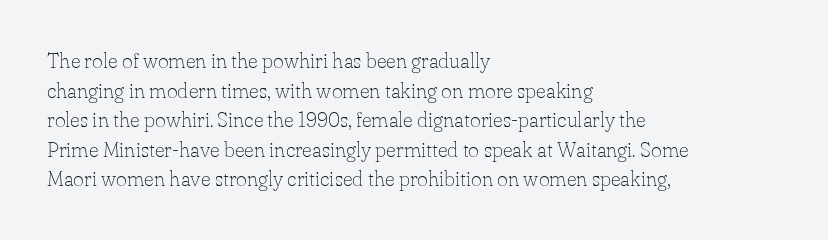
Q: Is the text bold? A: No.
Q: Is the text italic (slanted)? A: No, it is upright.
Q: Is the text underlined? A: No.
Q: How is the paragraph aligned? A: Left-aligned.
Q: Is the spacing between letters normal or unusually wide? A: Normal.
Q: Is the spacing between lines tight, normal or loose? A: Normal.
